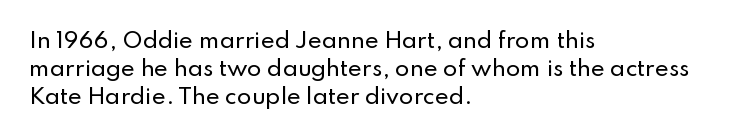
If you measured baseline to baseline, you'd find a middling distance. Descenders are the only things crossing below the line. The lines in this sample share a left origin and differ only in where they stop. Letter spacing: default. Quick note: not italic, upright.
